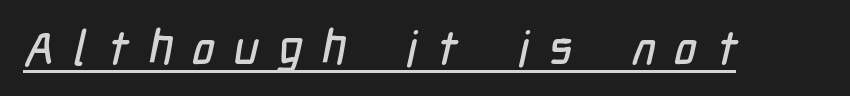
Is there an underline? Yes — a line sits under the letters. Letter spacing: wide. A typesetter would call this proportional, since set widths differ per character. Nothing sits at the stroke ends, so this counts as sans-serif.
